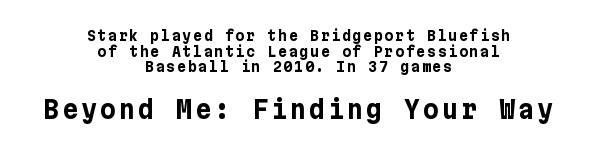
Type size steps up from the first block to the second. Centered paragraph, ragged on both sides. Vertically, the passage feels compressed, each row crowding the next. The baseline area is clear.
